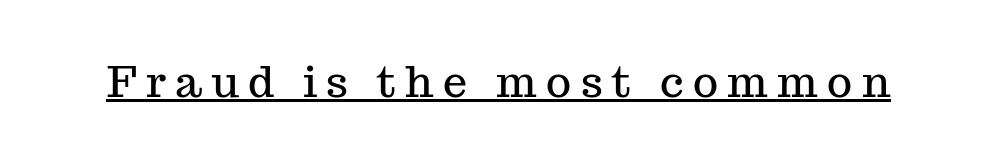
Q: Is the text italic (slanted)? A: No, it is upright.
Q: Is the typeface a serif or a sans-serif typeface? A: Serif.
Q: Is the text underlined? A: Yes.
Q: Is the spacing between letters normal or unusually wide? A: Unusually wide.
Q: Width (condensed, normal, or wide)? A: Normal.
Q: Stroke contrast? A: Medium.
Q: x-height? A: Medium.
Q: Monospaced? A: No.
